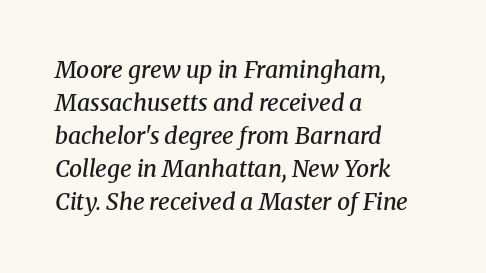
{"italic": "yes", "lean": "right", "slant_degrees": 8, "bold": "semi", "underline": "no", "align": "left", "line_spacing": "normal", "line_spacing_ratio": 1.44, "letter_spacing": "normal", "letter_spacing_em": 0.0, "glyph_px": 23}
